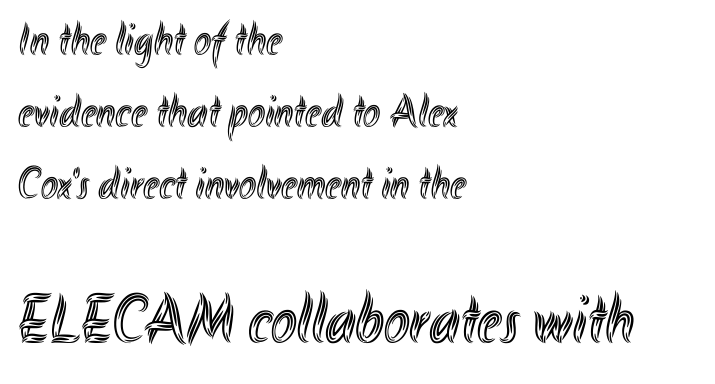
The image shows 69 px condensed type; set left-aligned, normal line spacing (1.56x), normal letter spacing, not underlined; the second (bottom) block is 1.5x larger; a small x-height.
